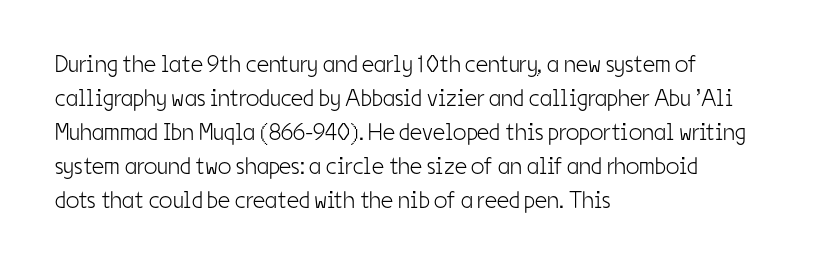
Just letters on the line, the space beneath them empty. The lines sit at an ordinary, default distance from one another. Reading down the block, your eye returns to a fixed left position each line. Think standard paragraph weight, or any step lighter than that.
